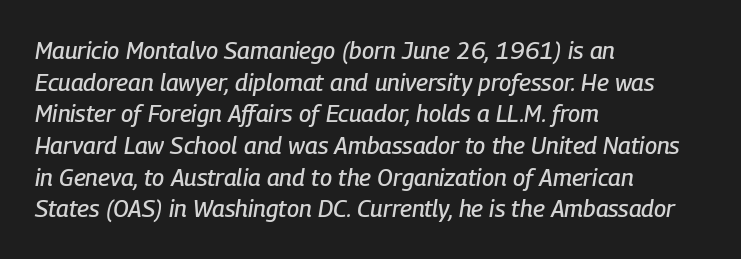
Q: Is the text italic (slanted)? A: Yes, it leans right by about 9 degrees.
Q: Is the text underlined? A: No.
Q: How is the paragraph aligned? A: Left-aligned.
Q: Is the spacing between letters normal or unusually wide? A: Normal.
Q: Is the spacing between lines tight, normal or loose? A: Normal.
